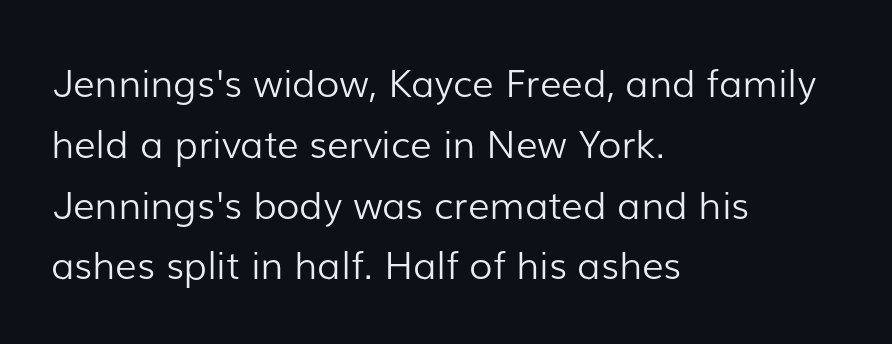
{"serif": "no", "italic": "no", "bold": "no", "weight": "light", "width": "normal", "stroke_contrast": "low", "x_height": "medium", "monospaced": "no", "underline": "no", "align": "left", "line_spacing": "normal", "line_spacing_ratio": 1.6, "letter_spacing": "normal", "letter_spacing_em": 0.0, "glyph_px": 38}
